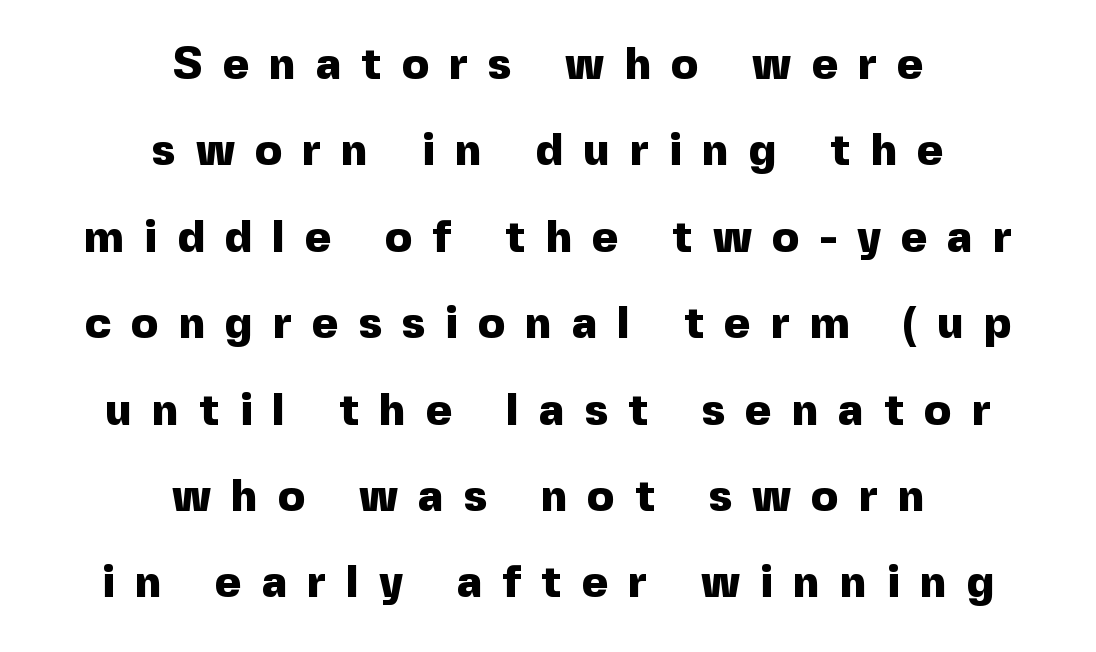
Which margin do the lines hug? Neither — every line sits in the middle. The face used here is proportionally spaced, like ordinary book or web type. The font's upright variant was chosen for this text. The font family rendered here belongs to the sans-serif group.
